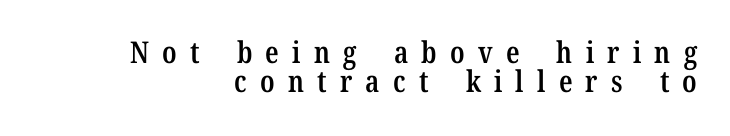
The image shows 30 px semibold, condensed serif type, upright; set tight line spacing (0.97x), unusually wide letter spacing (+0.44 em), not underlined; low stroke contrast and a medium x-height.
